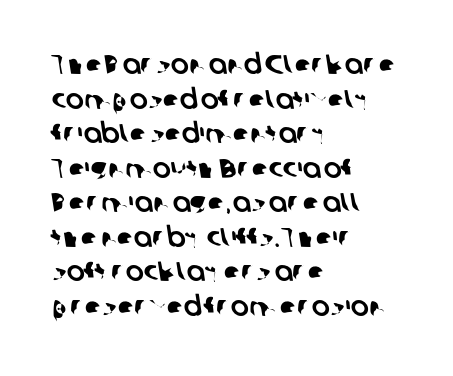
The image shows 27 px text type; set left-aligned, normal line spacing (1.28x), normal letter spacing, not underlined.
